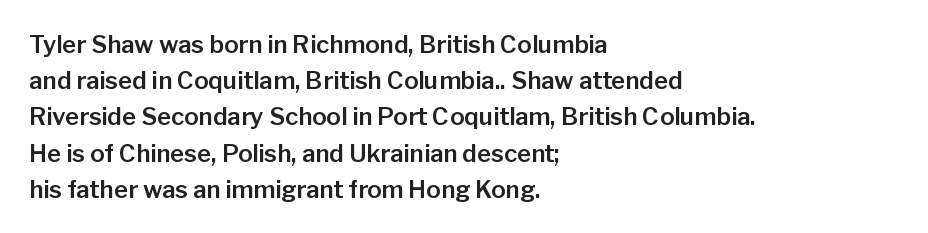
Leading: standard. Ascenders rise straight up at ninety degrees. Nobody drew a line under any word here. Here the glyphs are tracked normally, forming tight word shapes. All the whitespace from short lines collects on the right.
